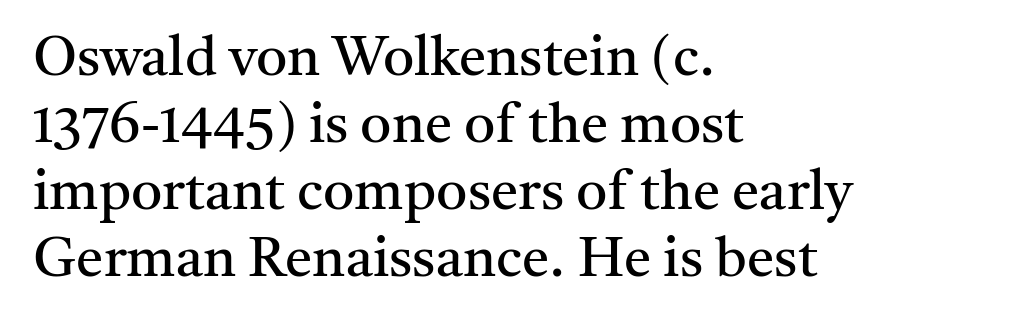
Q: Is the text bold? A: No.
Q: Is the text italic (slanted)? A: No, it is upright.
Q: Is the typeface a serif or a sans-serif typeface? A: Serif.
Q: Is the text underlined? A: No.
Q: How is the paragraph aligned? A: Left-aligned.
Q: Is the spacing between letters normal or unusually wide? A: Normal.
Q: Width (condensed, normal, or wide)? A: Normal.
Q: Stroke contrast? A: Medium.
Q: x-height? A: Medium.
Q: Monospaced? A: No.
